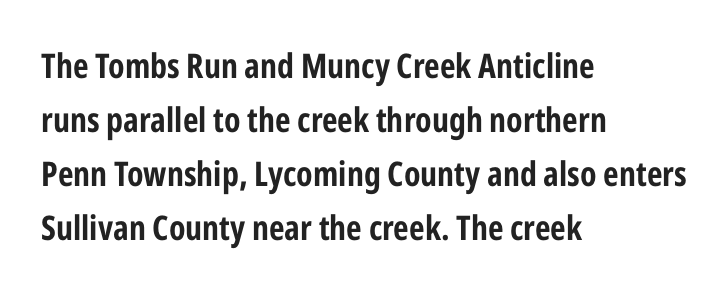
{"serif": "no", "italic": "no", "bold": "yes", "weight": "bold", "width": "condensed", "stroke_contrast": "low", "x_height": "medium", "monospaced": "no", "underline": "no", "align": "left", "line_spacing": "normal", "line_spacing_ratio": 1.59, "letter_spacing": "normal", "letter_spacing_em": 0.0, "glyph_px": 34}
